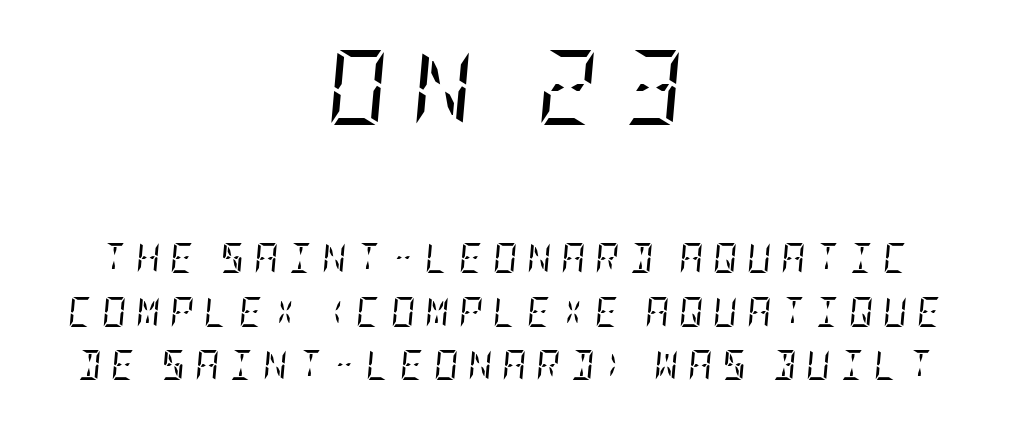
Q: Is the text bold? A: No.
Q: Is the text italic (slanted)? A: Yes, it leans right by about 5 degrees.
Q: Is the typeface a serif or a sans-serif typeface? A: Serif.
Q: Is the text underlined? A: No.
Q: How is the paragraph aligned? A: Centered.
Q: Is the spacing between letters normal or unusually wide? A: Unusually wide.
Q: Which block of text is set in a larger size, the first (top) or the second (bottom)? A: The first (top) one.
Q: Width (condensed, normal, or wide)? A: Condensed.
Q: Stroke contrast? A: Low.
Q: x-height? A: Large.
